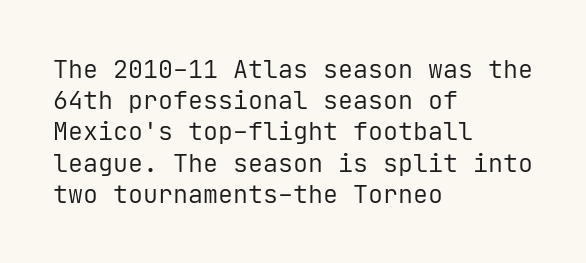
Spacing between characters is what you'd get straight out of the box. Ordinary non-slanted type is in use. The compositor pushed each line to the left boundary. Rows of type keep a routine distance in the vertical direction.
